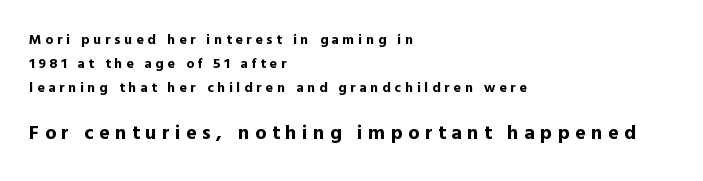
Q: Is the text bold? A: Yes.
Q: Is the text italic (slanted)? A: No, it is upright.
Q: Is the text underlined? A: No.
Q: How is the paragraph aligned? A: Left-aligned.
Q: Is the spacing between letters normal or unusually wide? A: Unusually wide.
Q: Which block of text is set in a larger size, the first (top) or the second (bottom)? A: The second (bottom) one.
